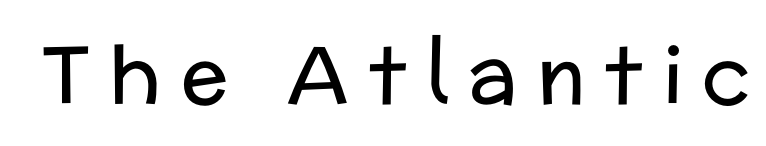
Look at the tracking — it's clearly loosened, letters drifting apart. No italicization has been applied; the sample stays upright. These lines are composed in type without serifs. A light-to-regular cut is what we see here. Rule under the text: the space is simply empty. Varying glyph widths throughout — classic text-font behaviour.
